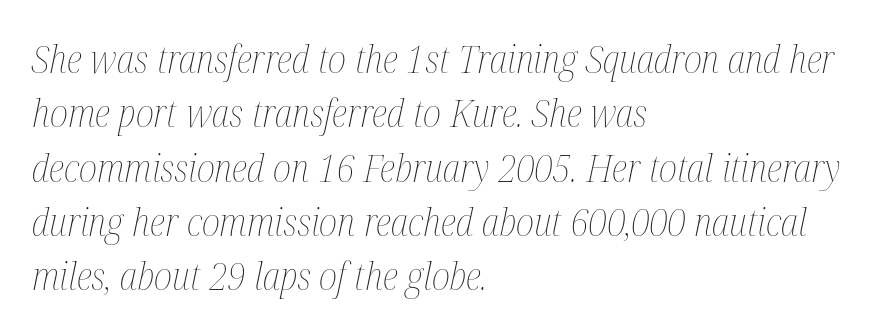
{"italic": "yes", "lean": "right", "slant_degrees": 12, "bold": "no", "weight": "thin", "width": "condensed", "stroke_contrast": "medium", "x_height": "medium", "monospaced": "no", "underline": "no", "align": "left", "line_spacing": "normal", "line_spacing_ratio": 1.43, "letter_spacing": "normal", "letter_spacing_em": 0.0, "glyph_px": 38}
